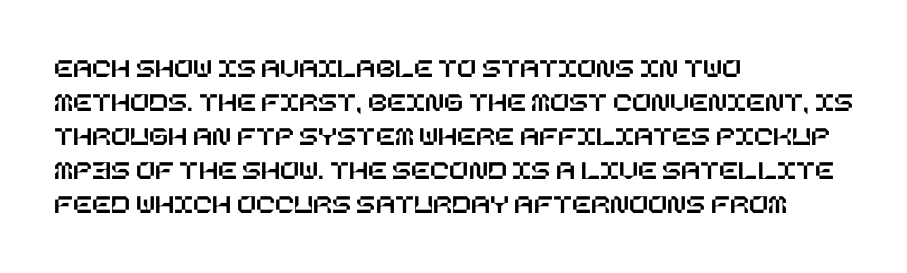
The image shows 28 px text type, upright; set left-aligned, line spacing 1.21x, normal letter spacing, not underlined; low stroke contrast and a large x-height.
